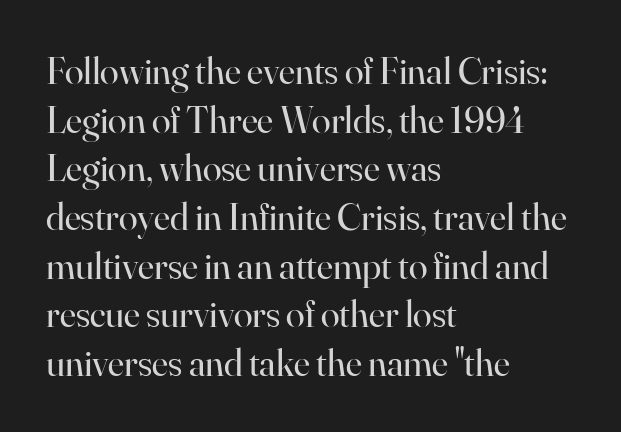
The image shows 38 px regular-weight serif type, upright; set left-aligned, normal line spacing (1.28x), normal letter spacing, not underlined; high stroke contrast and a small x-height.
